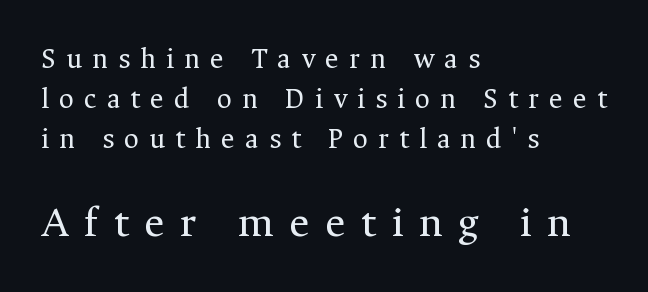
{"serif": "yes", "italic": "no", "bold": "no", "weight": "regular", "width": "normal", "stroke_contrast": "medium", "x_height": "medium", "monospaced": "no", "underline": "no", "align": "left", "line_spacing": "normal", "line_spacing_ratio": 1.38, "letter_spacing": "wide", "letter_spacing_em": 0.35, "larger_block": "second", "size_ratio": 1.52, "glyph_px": 44}
